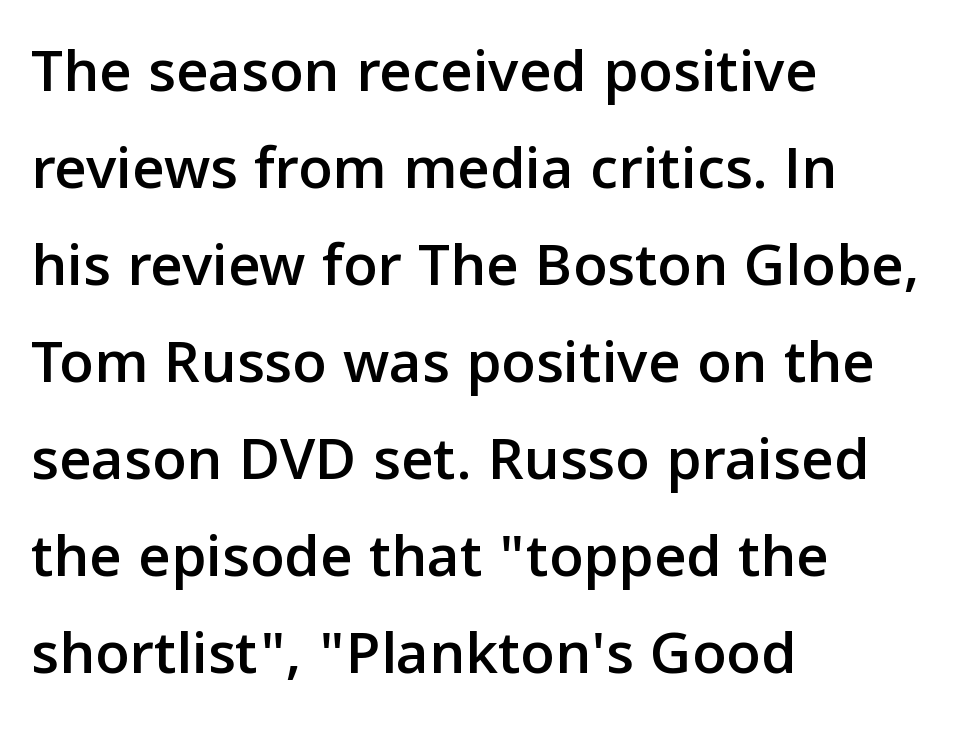
The image shows 63 px sans-serif type, upright; set left-aligned, normal line spacing (1.54x), normal letter spacing, not underlined; low stroke contrast and a medium x-height.
